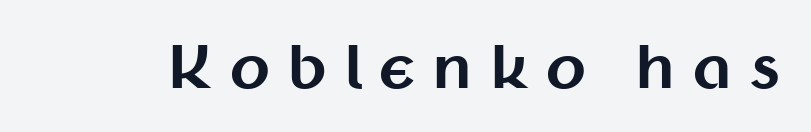
Anything drawn beneath the words? Only blank space. Look at the stroke-to-counter ratio: heavy, a bold. This sample uses expanded letter spacing, leaving extra air between glyphs. When letters stand straight like this, we call the style roman or upright.
